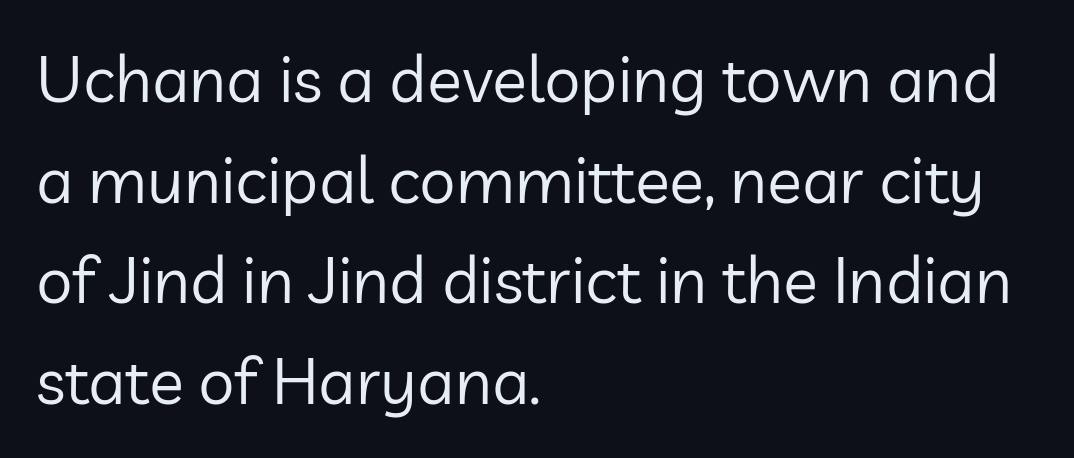
{"serif": "no", "italic": "no", "bold": "no", "weight": "regular", "width": "normal", "stroke_contrast": "low", "x_height": "medium", "monospaced": "no", "underline": "no", "align": "left", "line_spacing": "normal", "line_spacing_ratio": 1.55, "letter_spacing": "normal", "letter_spacing_em": 0.0, "glyph_px": 65}
